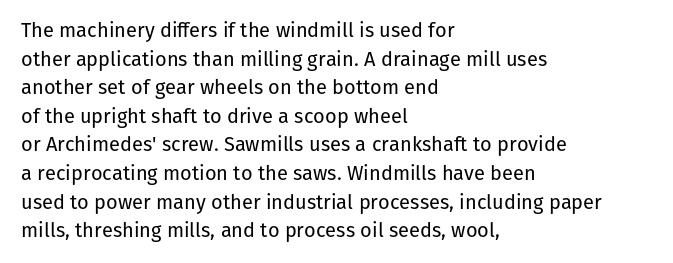
{"italic": "no", "bold": "no", "underline": "no", "align": "left", "line_spacing": "normal", "line_spacing_ratio": 1.43, "letter_spacing": "normal", "letter_spacing_em": 0.0, "glyph_px": 20}
